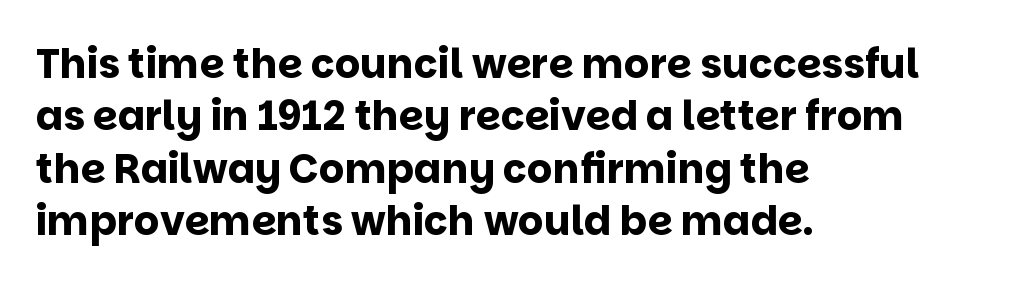
{"serif": "no", "italic": "no", "bold": "yes", "weight": "bold", "width": "normal", "stroke_contrast": "low", "x_height": "large", "monospaced": "no", "underline": "no", "align": "left", "line_spacing": "normal", "line_spacing_ratio": 1.31, "letter_spacing": "normal", "letter_spacing_em": 0.0, "glyph_px": 40}
